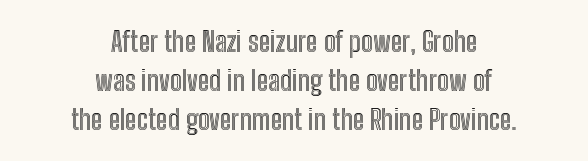
The image shows 28 px condensed type, upright; set centered, normal line spacing (1.4x), normal letter spacing, not underlined; a medium x-height.
